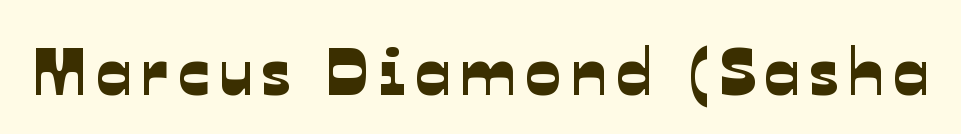
{"serif": "no", "width": "normal", "stroke_contrast": "low", "x_height": "medium", "monospaced": "no", "underline": "no", "glyph_px": 66}
